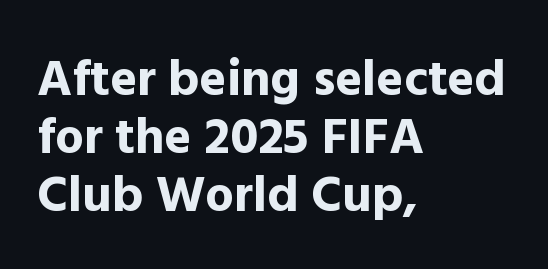
Q: Is the text bold? A: Yes.
Q: Is the text italic (slanted)? A: No, it is upright.
Q: Is the typeface a serif or a sans-serif typeface? A: Sans-serif.
Q: Is the text underlined? A: No.
Q: How is the paragraph aligned? A: Left-aligned.
Q: Is the spacing between letters normal or unusually wide? A: Normal.
Q: Is the spacing between lines tight, normal or loose? A: Tight.
Q: Width (condensed, normal, or wide)? A: Normal.
Q: x-height? A: Medium.
Q: Monospaced? A: No.
